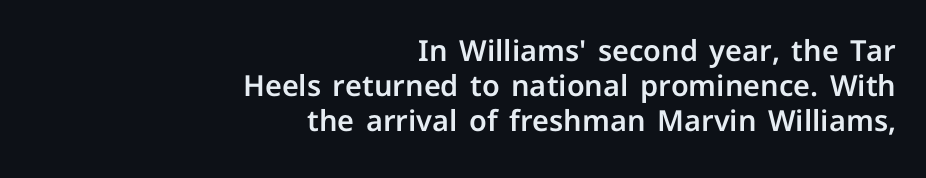
Q: Is the text italic (slanted)? A: No, it is upright.
Q: Is the typeface a serif or a sans-serif typeface? A: Sans-serif.
Q: Is the text underlined? A: No.
Q: How is the paragraph aligned? A: Right-aligned.
Q: Is the spacing between letters normal or unusually wide? A: Normal.
Q: Width (condensed, normal, or wide)? A: Normal.
Q: Stroke contrast? A: Low.
Q: x-height? A: Medium.
Q: Monospaced? A: No.
